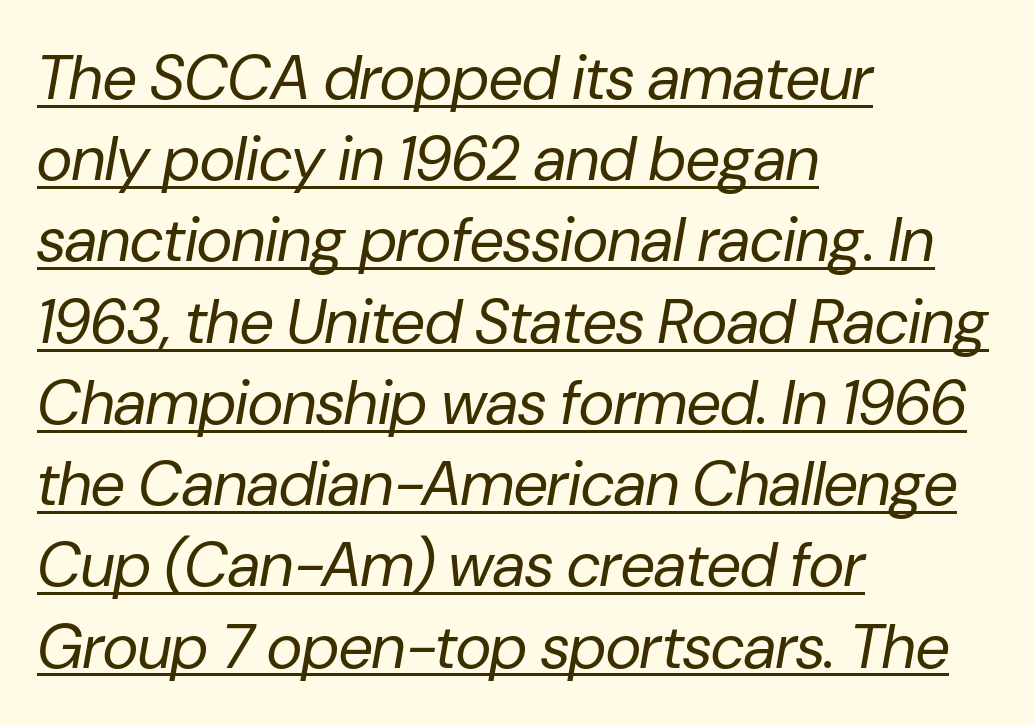
Q: Is the text bold? A: No.
Q: Is the text italic (slanted)? A: Yes, it leans right by about 10 degrees.
Q: Is the text underlined? A: Yes.
Q: How is the paragraph aligned? A: Left-aligned.
Q: Is the spacing between letters normal or unusually wide? A: Normal.
Q: Is the spacing between lines tight, normal or loose? A: Normal.
Q: Width (condensed, normal, or wide)? A: Normal.
Q: Stroke contrast? A: Low.
Q: x-height? A: Medium.
Q: Monospaced? A: No.
